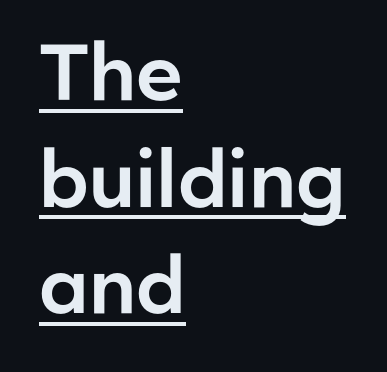
The image shows 79 px sans-serif type, upright; set left-aligned, normal line spacing (1.35x), normal letter spacing, underlined; low stroke contrast and a medium x-height.
